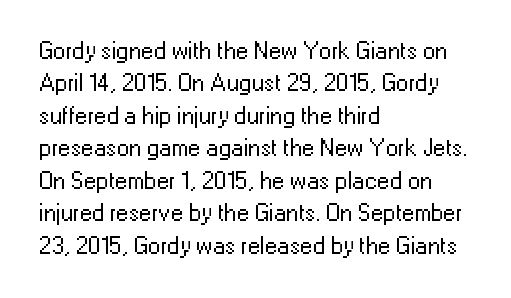
The words here are not underlined. Whoever set this chose a conventional vertical rhythm. Honestly, the letter spacing is just normal — you wouldn't notice it. Tall strokes in this sample are plumb rather than angled. Compared with a centered layout, this one pins lines to the left instead. The weight tops out at a normal text grade.
